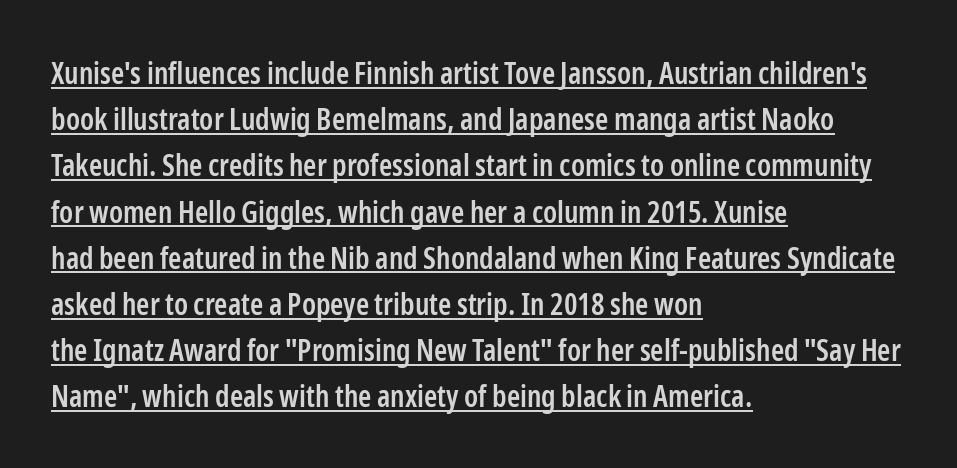
The image shows 30 px semibold, condensed sans-serif type, upright; set left-aligned, normal line spacing (1.54x), normal letter spacing, underlined; low stroke contrast and a medium x-height.
